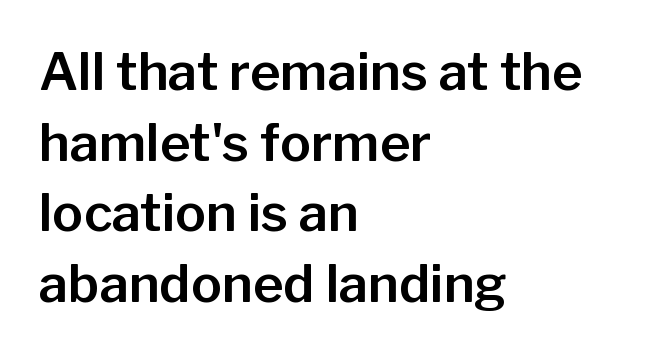
Q: Is the text italic (slanted)? A: No, it is upright.
Q: Is the typeface a serif or a sans-serif typeface? A: Sans-serif.
Q: Is the text underlined? A: No.
Q: How is the paragraph aligned? A: Left-aligned.
Q: Is the spacing between letters normal or unusually wide? A: Normal.
Q: Is the spacing between lines tight, normal or loose? A: Normal.
Q: Width (condensed, normal, or wide)? A: Normal.
Q: Stroke contrast? A: Low.
Q: x-height? A: Medium.
Q: Monospaced? A: No.
